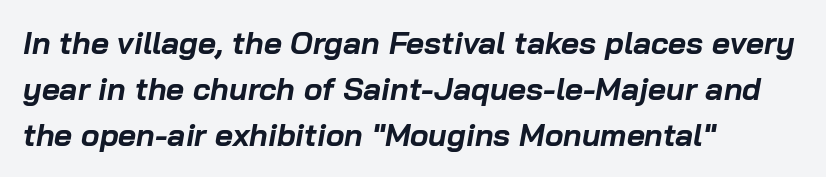
The image shows 31 px bold type, italic (leaning right); set left-aligned, normal line spacing (1.48x), normal letter spacing, not underlined; low stroke contrast and a medium x-height.
